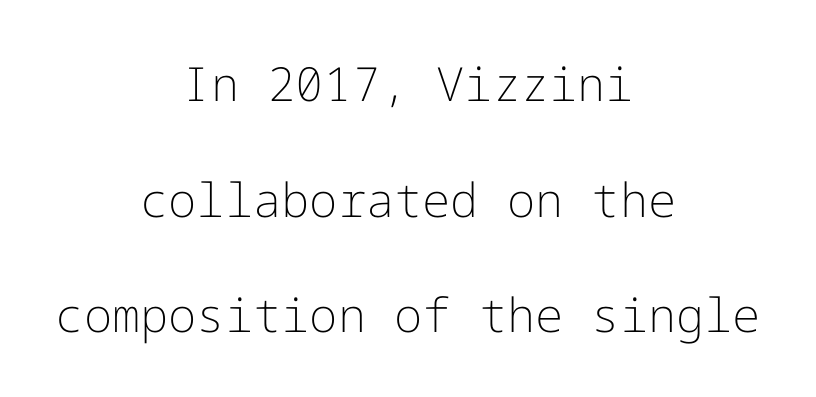
Does extra space separate the letters? No, they use regular spacing. Typeset on center — no edge is straight. The specimen reads as upright at a glance. Letters rest on an invisible, unmarked baseline.
